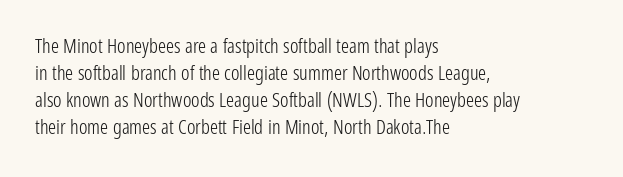
Q: Is the text bold? A: No.
Q: Is the text italic (slanted)? A: No, it is upright.
Q: Is the text underlined? A: No.
Q: How is the paragraph aligned? A: Left-aligned.
Q: Is the spacing between letters normal or unusually wide? A: Normal.
Q: Is the spacing between lines tight, normal or loose? A: Normal.
